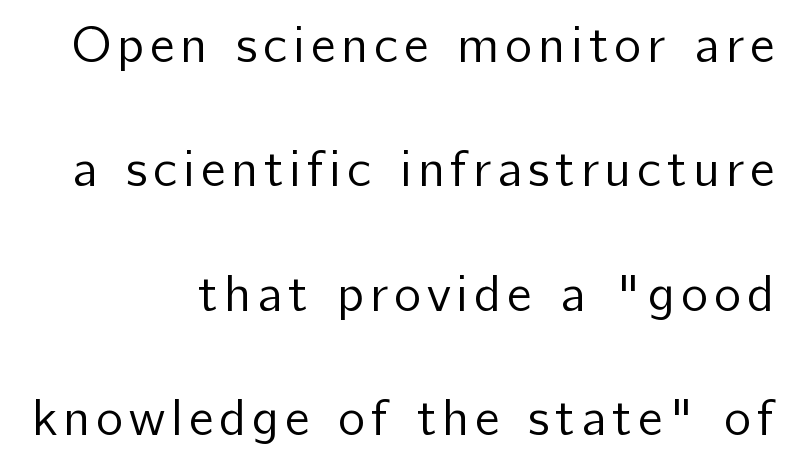
{"serif": "no", "italic": "no", "bold": "no", "weight": "regular", "width": "normal", "stroke_contrast": "low", "x_height": "medium", "monospaced": "no", "underline": "no", "align": "right", "line_spacing": "loose", "line_spacing_ratio": 2.39, "glyph_px": 52}
